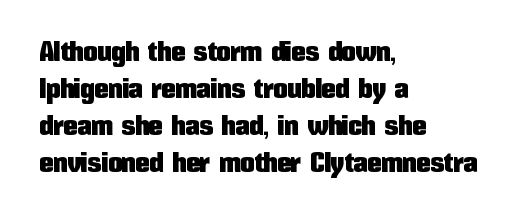
The image shows 28 px condensed sans-serif type, upright; set left-aligned, normal line spacing (1.32x), normal letter spacing, not underlined; low stroke contrast and a medium x-height.
